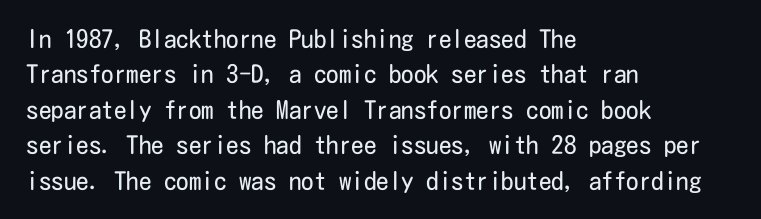
The image shows 25 px text type, upright; set left-aligned, normal line spacing (1.42x), normal letter spacing, not underlined.
